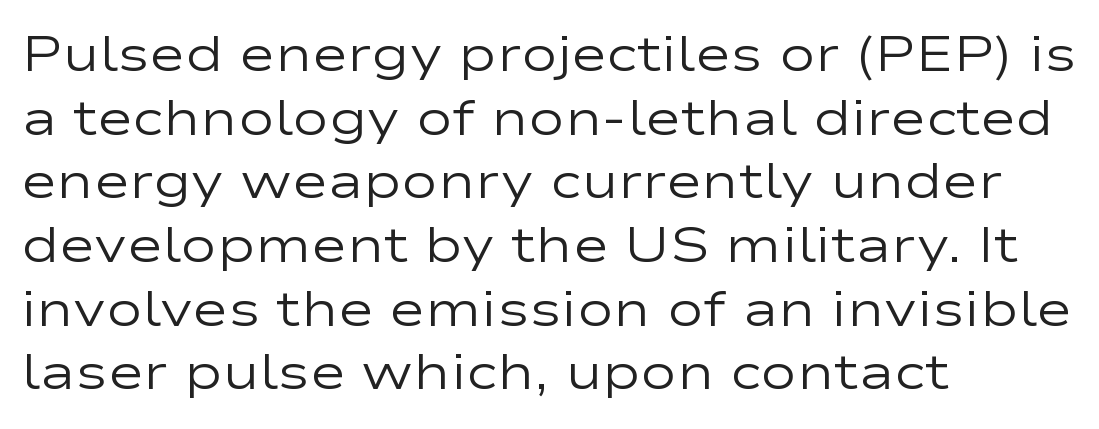
Q: Is the text bold? A: No.
Q: Is the text italic (slanted)? A: No, it is upright.
Q: Is the typeface a serif or a sans-serif typeface? A: Sans-serif.
Q: Is the text underlined? A: No.
Q: How is the paragraph aligned? A: Left-aligned.
Q: Is the spacing between letters normal or unusually wide? A: Normal.
Q: Is the spacing between lines tight, normal or loose? A: Normal.
Q: Width (condensed, normal, or wide)? A: Wide.
Q: Stroke contrast? A: Low.
Q: x-height? A: Medium.
Q: Monospaced? A: No.
